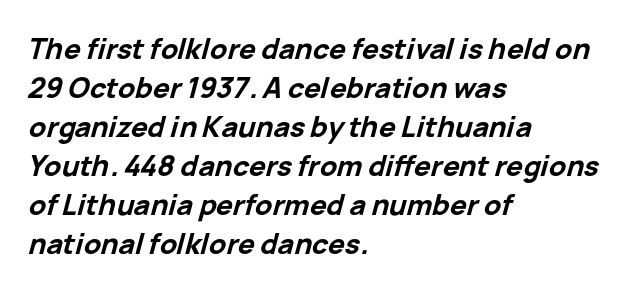
{"italic": "yes", "lean": "right", "slant_degrees": 15, "bold": "yes", "weight": "bold", "width": "normal", "stroke_contrast": "low", "x_height": "medium", "monospaced": "no", "underline": "no", "align": "left", "line_spacing": "normal", "line_spacing_ratio": 1.39, "letter_spacing": "normal", "letter_spacing_em": 0.0, "glyph_px": 28}
